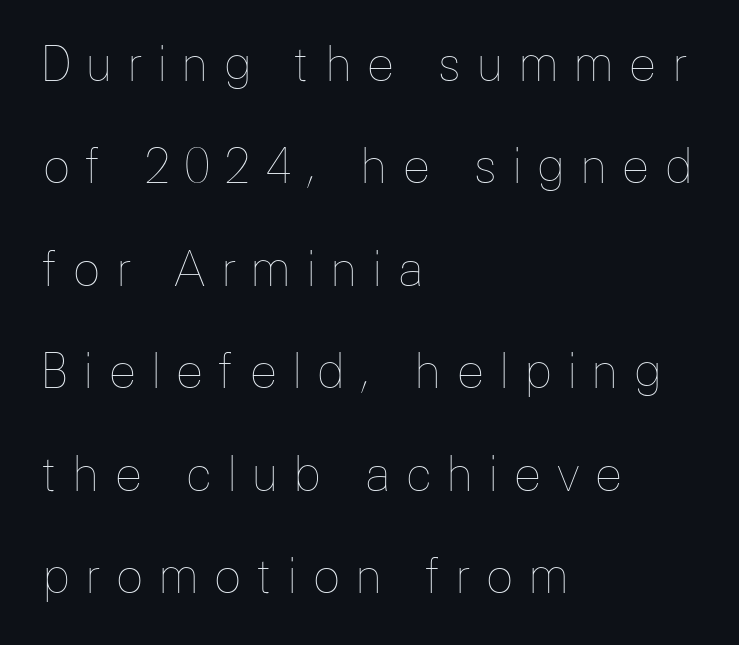
The lettering stays uniformly vertical, giving the passage a roman look. Between one letter and the next there's a generous, obvious gap. The paragraph has a hard left edge and a soft right edge. In terms of leading, this rendering errs on the spacious side.
